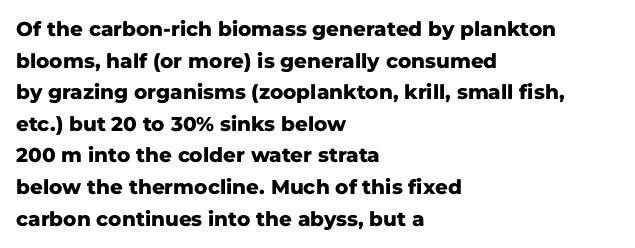
Q: Is the text bold? A: Yes.
Q: Is the text italic (slanted)? A: No, it is upright.
Q: Is the text underlined? A: No.
Q: How is the paragraph aligned? A: Left-aligned.
Q: Is the spacing between letters normal or unusually wide? A: Normal.
Q: Is the spacing between lines tight, normal or loose? A: Normal.
